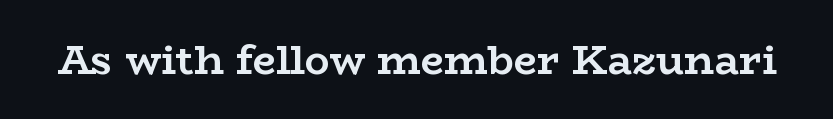
The image shows 41 px semibold, wide serif type, upright; set normal letter spacing, not underlined; low stroke contrast and a medium x-height.
